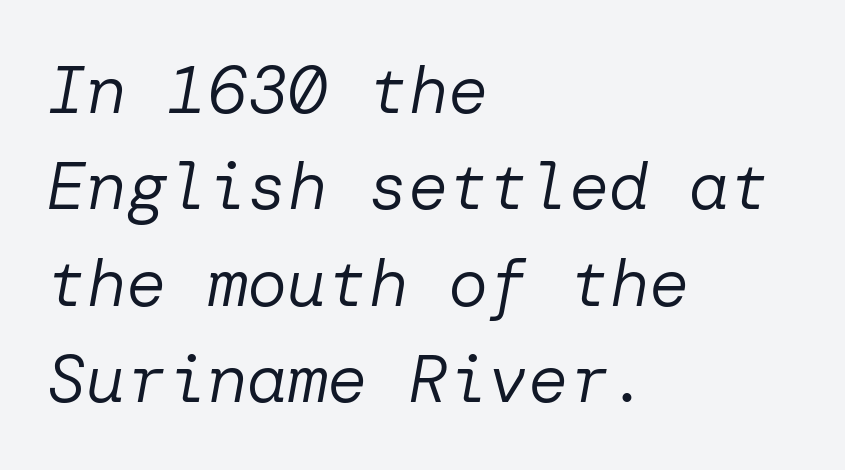
Q: Is the text bold? A: No.
Q: Is the text italic (slanted)? A: Yes, it leans right by about 10 degrees.
Q: Is the text underlined? A: No.
Q: How is the paragraph aligned? A: Left-aligned.
Q: Is the spacing between letters normal or unusually wide? A: Normal.
Q: Is the spacing between lines tight, normal or loose? A: Normal.
Q: Width (condensed, normal, or wide)? A: Normal.
Q: Stroke contrast? A: Low.
Q: x-height? A: Medium.
